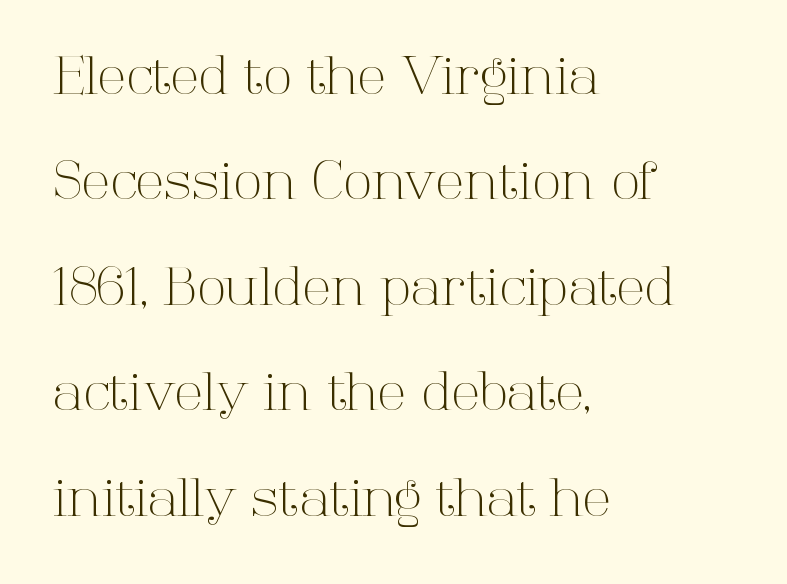
Q: Is the text bold? A: No.
Q: Is the text italic (slanted)? A: No, it is upright.
Q: Is the typeface a serif or a sans-serif typeface? A: Serif.
Q: Is the text underlined? A: No.
Q: How is the paragraph aligned? A: Left-aligned.
Q: Is the spacing between letters normal or unusually wide? A: Normal.
Q: Is the spacing between lines tight, normal or loose? A: Loose.
Q: Width (condensed, normal, or wide)? A: Normal.
Q: Stroke contrast? A: High.
Q: x-height? A: Medium.
Q: Monospaced? A: No.
